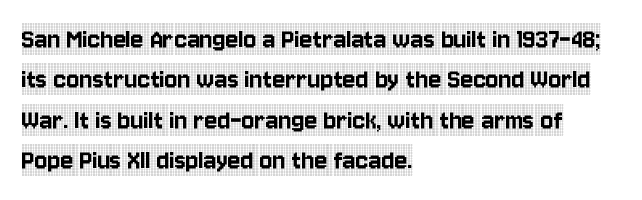
{"serif": "yes", "italic": "no", "width": "condensed", "x_height": "large", "monospaced": "no", "underline": "no", "align": "left", "line_spacing": "normal", "line_spacing_ratio": 1.35, "letter_spacing": "normal", "letter_spacing_em": 0.0, "glyph_px": 30}
